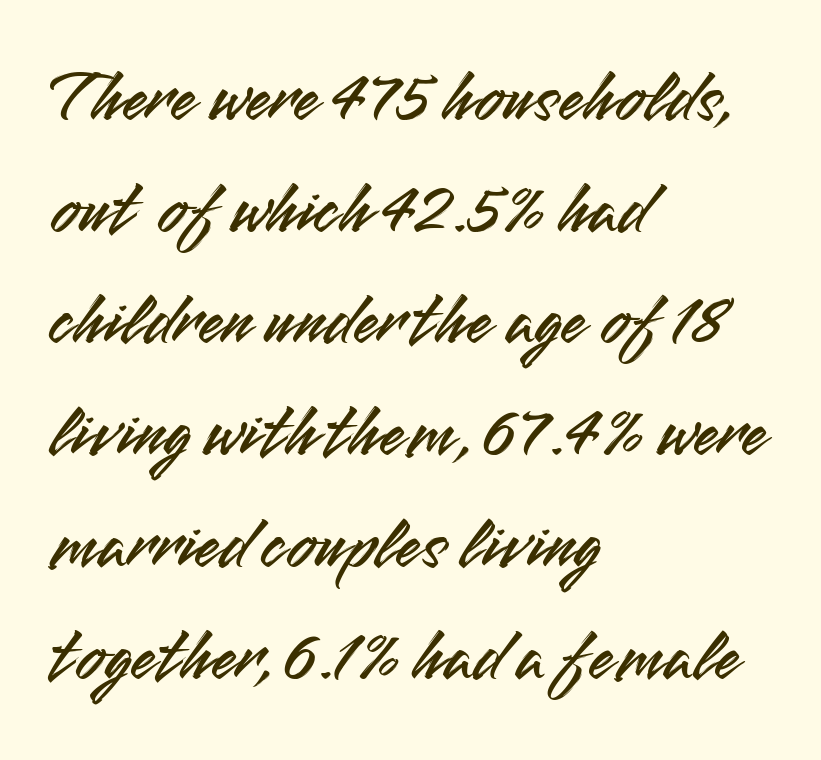
{"serif": "no", "width": "normal", "stroke_contrast": "medium", "x_height": "small", "monospaced": "no", "underline": "no", "align": "left", "line_spacing": "normal", "line_spacing_ratio": 1.51, "letter_spacing": "normal", "letter_spacing_em": 0.0, "glyph_px": 74}
